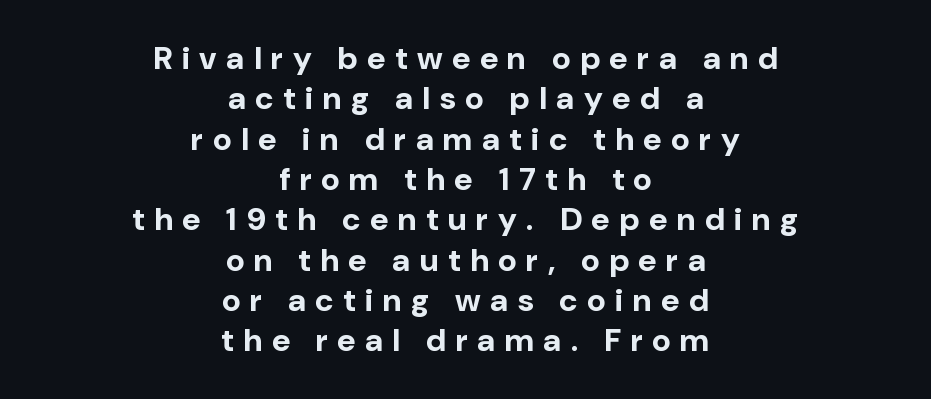
Underlining? Definitely not there. No italicization has been applied; the sample stays upright. Centered paragraph, ragged on both sides. A typesetter would call this heavily tracked-out type.
